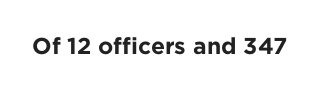
The image shows 23 px bold type, upright; set normal letter spacing, not underlined.
